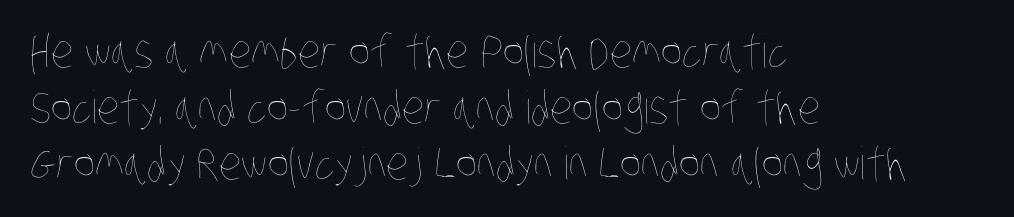
Looks like regular typesetting: each glyph gets only the width it needs. Inter-character spacing is left at the font's built-in metrics. Vertical stems look standard width or narrower in stroke. Check the space under the baseline: it is left empty.
